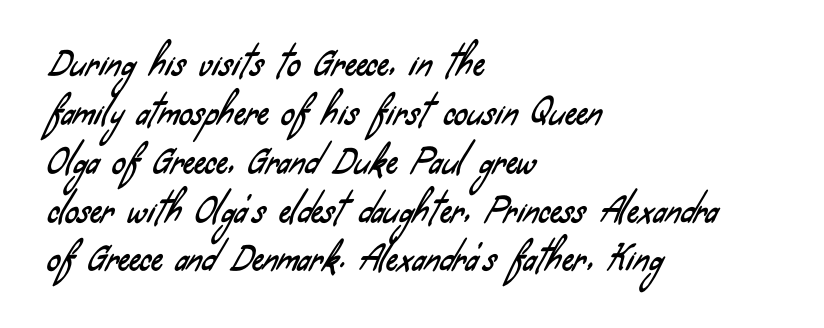
Q: Is the typeface a serif or a sans-serif typeface? A: Sans-serif.
Q: Is the text underlined? A: No.
Q: How is the paragraph aligned? A: Left-aligned.
Q: Is the spacing between letters normal or unusually wide? A: Normal.
Q: Is the spacing between lines tight, normal or loose? A: Normal.
Q: Width (condensed, normal, or wide)? A: Condensed.
Q: Stroke contrast? A: Low.
Q: x-height? A: Small.
Q: Monospaced? A: No.
